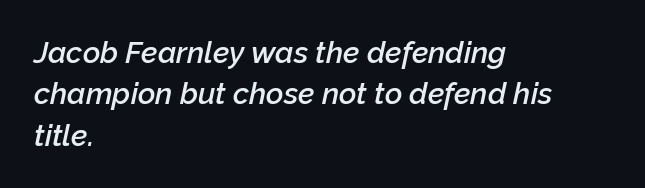
Q: Is the text bold? A: Semi-bold.
Q: Is the text italic (slanted)? A: Yes, it leans right by about 12 degrees.
Q: Is the text underlined? A: No.
Q: How is the paragraph aligned? A: Left-aligned.
Q: Is the spacing between letters normal or unusually wide? A: Normal.
Q: Is the spacing between lines tight, normal or loose? A: Normal.
Q: Width (condensed, normal, or wide)? A: Normal.
Q: Stroke contrast? A: Low.
Q: x-height? A: Medium.
Q: Monospaced? A: No.
